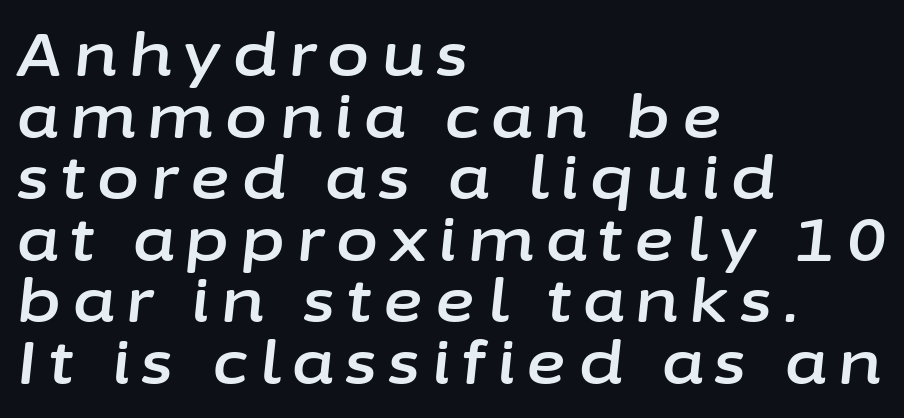
Q: Is the text italic (slanted)? A: Yes, it leans right by about 6 degrees.
Q: Is the text underlined? A: No.
Q: How is the paragraph aligned? A: Left-aligned.
Q: Is the spacing between letters normal or unusually wide? A: Unusually wide.
Q: Is the spacing between lines tight, normal or loose? A: Tight.
Q: Width (condensed, normal, or wide)? A: Normal.
Q: Stroke contrast? A: Low.
Q: x-height? A: Medium.
Q: Monospaced? A: No.
